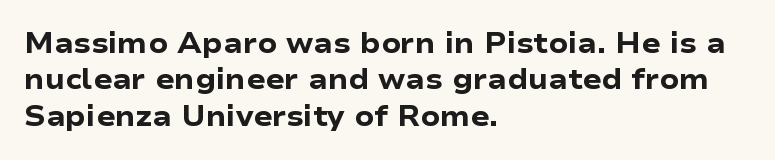
The image shows 28 px heavy, wide sans-serif type, upright; set left-aligned, normal line spacing (1.3x), normal letter spacing, not underlined; low stroke contrast and a medium x-height.
